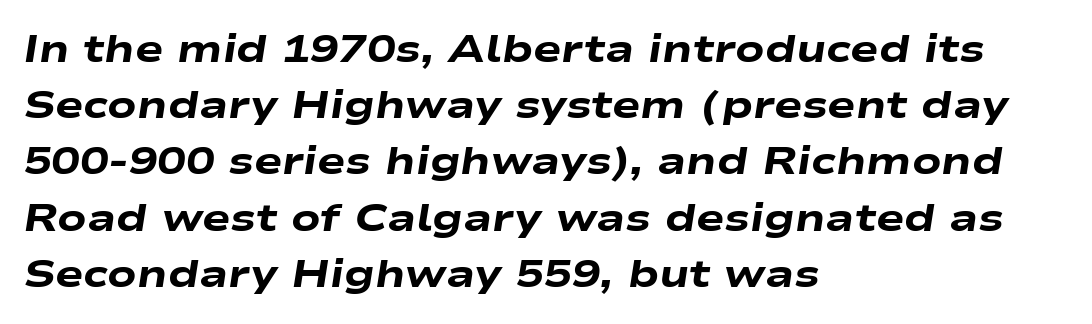
Honestly, the row spacing looks completely unremarkable. Caption: multi-line text, flush left, ragged right. Spacing verdict: proportional, widths tailored to each character. Designer's note — italics engaged. Letters rest on an invisible, unmarked baseline.
